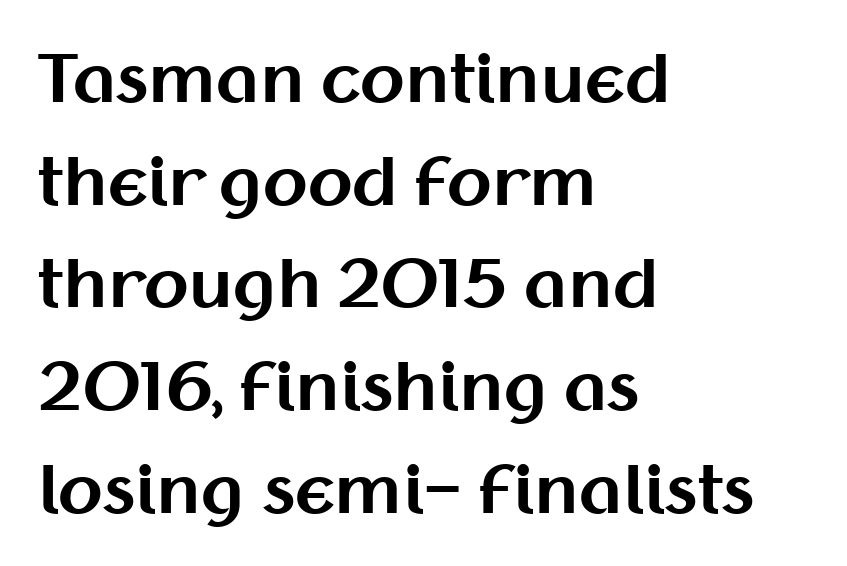
The image shows 65 px bold sans-serif type, upright; set left-aligned, normal line spacing (1.58x), normal letter spacing, not underlined; medium stroke contrast and a medium x-height.
